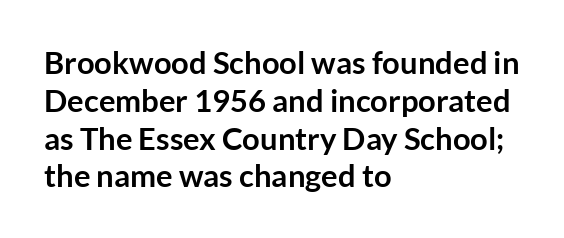
Q: Is the text bold? A: Yes.
Q: Is the text italic (slanted)? A: No, it is upright.
Q: Is the typeface a serif or a sans-serif typeface? A: Sans-serif.
Q: Is the text underlined? A: No.
Q: How is the paragraph aligned? A: Left-aligned.
Q: Is the spacing between letters normal or unusually wide? A: Normal.
Q: Width (condensed, normal, or wide)? A: Normal.
Q: Stroke contrast? A: Low.
Q: x-height? A: Medium.
Q: Monospaced? A: No.
